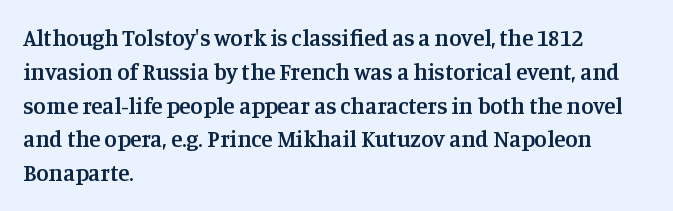
Upright lettering throughout. Reading down the block, your eye returns to a fixed left position each line. Strokes here are thickened, but only to semibold level. Evenly set lines give the paragraph a standard silhouette. Standard letterfit; no display-style spreading of the glyphs. Clear beneath every line of the passage.
